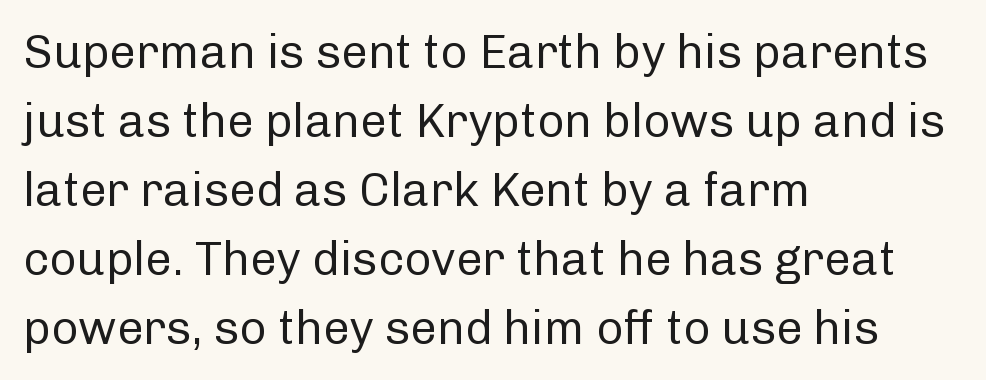
{"serif": "no", "italic": "no", "bold": "no", "weight": "regular", "width": "normal", "stroke_contrast": "low", "x_height": "medium", "monospaced": "no", "underline": "no", "align": "left", "line_spacing": "normal", "line_spacing_ratio": 1.47, "letter_spacing": "normal", "letter_spacing_em": 0.0, "glyph_px": 47}
